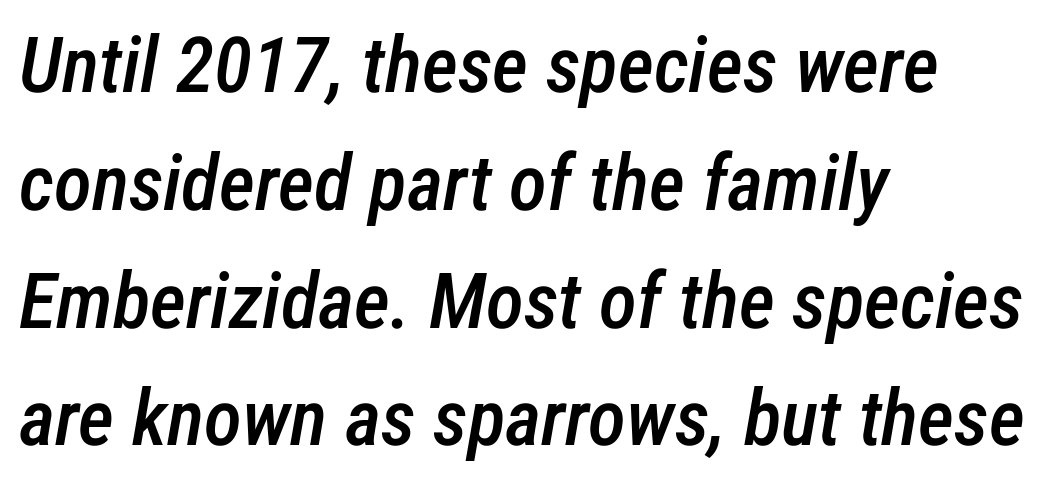
The face used here has a pronounced slope to its letters. Does extra space separate the letters? No, they use regular spacing. Descenders hang freely into open space. Here the designer chose a conventional face with non-uniform glyph widths.
